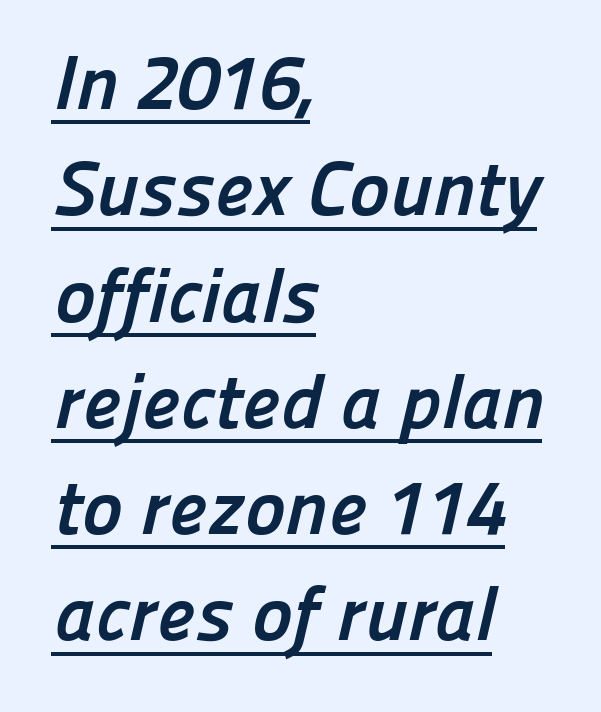
{"serif": "no", "bold": "yes", "weight": "semibold", "width": "normal", "stroke_contrast": "low", "x_height": "medium", "monospaced": "no", "underline": "yes", "align": "left", "line_spacing": "normal", "line_spacing_ratio": 1.38, "letter_spacing": "normal", "letter_spacing_em": 0.0, "glyph_px": 77}
